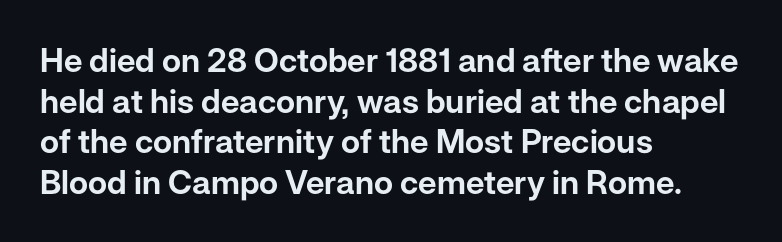
Q: Is the text italic (slanted)? A: No, it is upright.
Q: Is the typeface a serif or a sans-serif typeface? A: Sans-serif.
Q: Is the text underlined? A: No.
Q: How is the paragraph aligned? A: Left-aligned.
Q: Is the spacing between letters normal or unusually wide? A: Normal.
Q: Width (condensed, normal, or wide)? A: Normal.
Q: Stroke contrast? A: Low.
Q: x-height? A: Medium.
Q: Monospaced? A: No.
